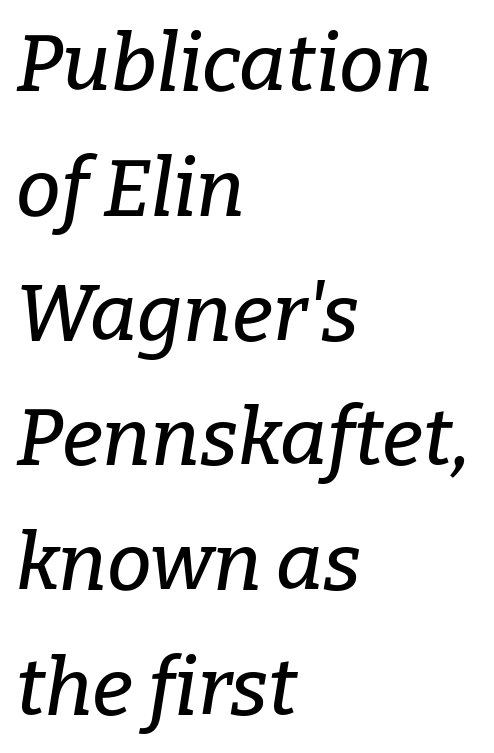
Q: Is the text italic (slanted)? A: Yes, it leans right by about 9 degrees.
Q: Is the typeface a serif or a sans-serif typeface? A: Serif.
Q: Is the text underlined? A: No.
Q: How is the paragraph aligned? A: Left-aligned.
Q: Is the spacing between letters normal or unusually wide? A: Normal.
Q: Is the spacing between lines tight, normal or loose? A: Normal.
Q: Width (condensed, normal, or wide)? A: Normal.
Q: Stroke contrast? A: Low.
Q: x-height? A: Medium.
Q: Monospaced? A: No.
